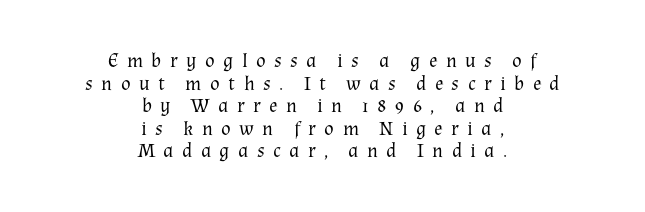
{"italic": "no", "bold": "no", "underline": "no", "align": "center", "line_spacing": "tight", "line_spacing_ratio": 1.13, "letter_spacing": "wide", "letter_spacing_em": 0.42, "glyph_px": 20}
